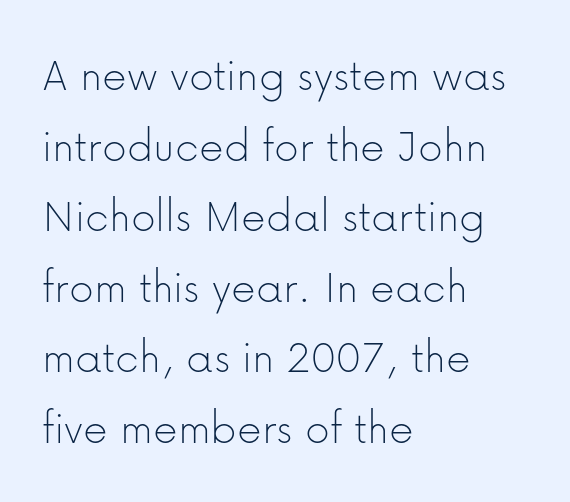
Q: Is the text bold? A: No.
Q: Is the text italic (slanted)? A: No, it is upright.
Q: Is the typeface a serif or a sans-serif typeface? A: Sans-serif.
Q: Is the text underlined? A: No.
Q: How is the paragraph aligned? A: Left-aligned.
Q: Is the spacing between letters normal or unusually wide? A: Normal.
Q: Is the spacing between lines tight, normal or loose? A: Normal.
Q: Width (condensed, normal, or wide)? A: Normal.
Q: Stroke contrast? A: Low.
Q: x-height? A: Medium.
Q: Monospaced? A: No.
